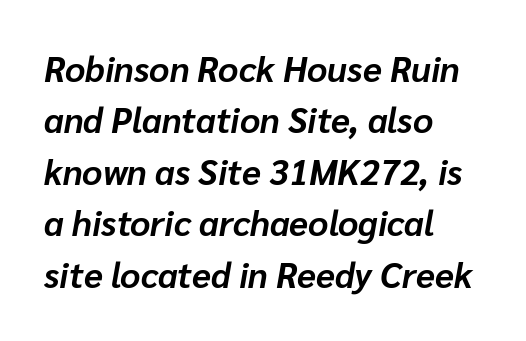
{"italic": "yes", "lean": "right", "slant_degrees": 10, "bold": "yes", "weight": "bold", "width": "normal", "stroke_contrast": "low", "x_height": "medium", "monospaced": "no", "underline": "no", "align": "left", "line_spacing": "normal", "line_spacing_ratio": 1.47, "letter_spacing": "normal", "letter_spacing_em": 0.0, "glyph_px": 35}
